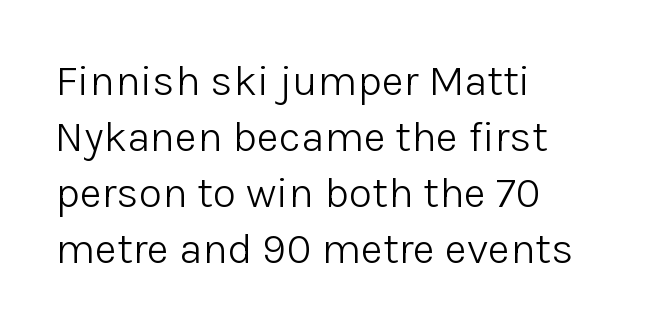
The image shows 43 px light sans-serif type, upright; set left-aligned, normal line spacing (1.3x), normal letter spacing, not underlined; low stroke contrast and a medium x-height.
